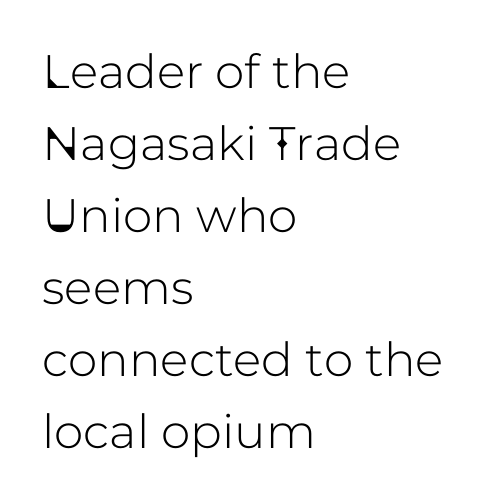
The letters advance in unequal steps, a hallmark of proportional type. Underlining? Definitely not there. The passage shown is typeset with a sans-serif family. A typesetter would call this zero additional tracking. Quick note: not italic, upright.
